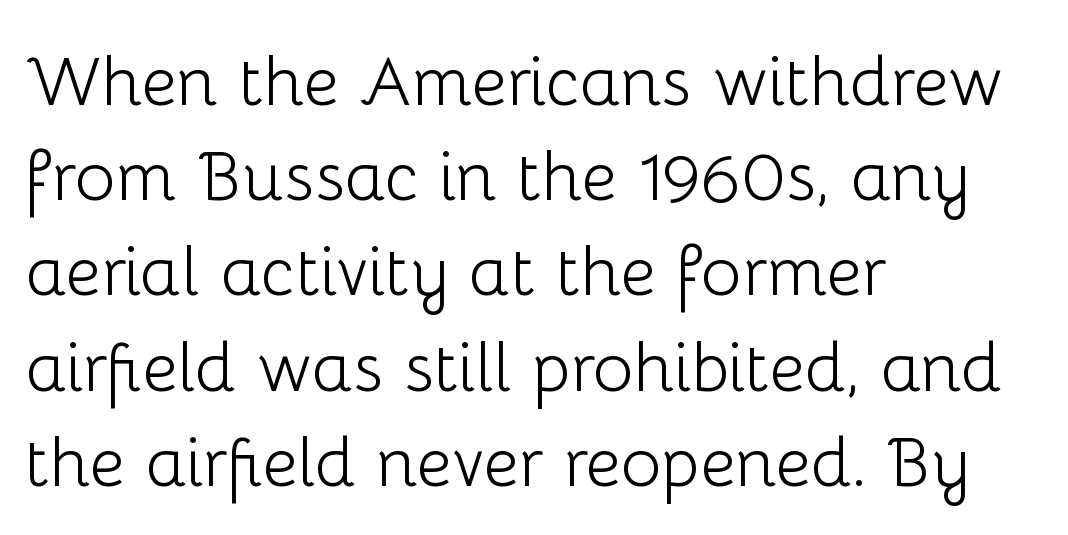
The image shows 69 px light sans-serif type, upright; set left-aligned, normal line spacing (1.38x), normal letter spacing, not underlined; low stroke contrast and a medium x-height.
